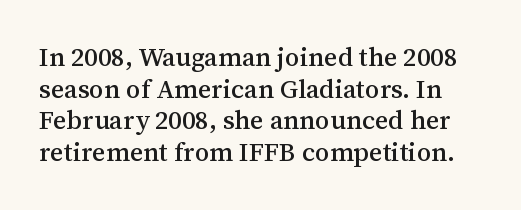
{"italic": "no", "underline": "no", "line_spacing_ratio": 1.22, "letter_spacing": "normal", "letter_spacing_em": 0.0, "glyph_px": 26}
